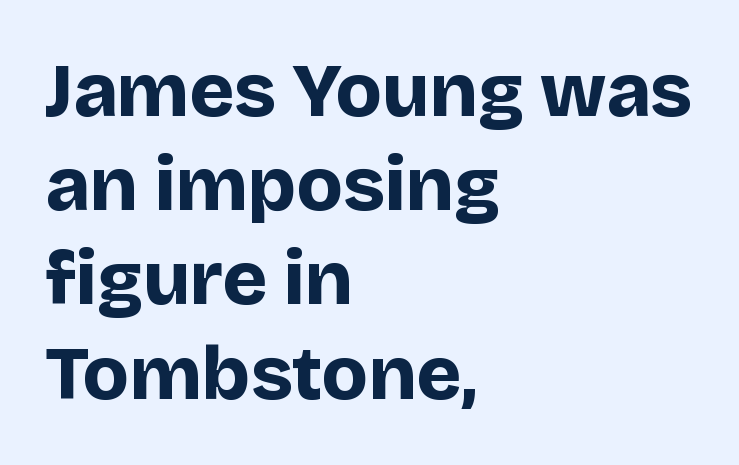
The image shows 76 px bold sans-serif type, upright; set left-aligned, line spacing 1.24x, normal letter spacing, not underlined; low stroke contrast and a large x-height.
